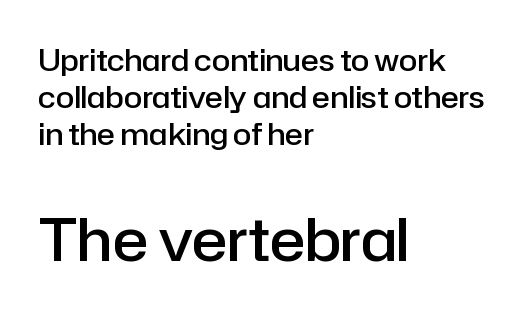
{"serif": "no", "italic": "no", "bold": "semi", "weight": "semibold", "width": "normal", "stroke_contrast": "low", "x_height": "medium", "monospaced": "no", "underline": "no", "align": "left", "line_spacing_ratio": 1.23, "letter_spacing": "normal", "letter_spacing_em": 0.0, "larger_block": "second", "size_ratio": 1.97, "glyph_px": 59}
